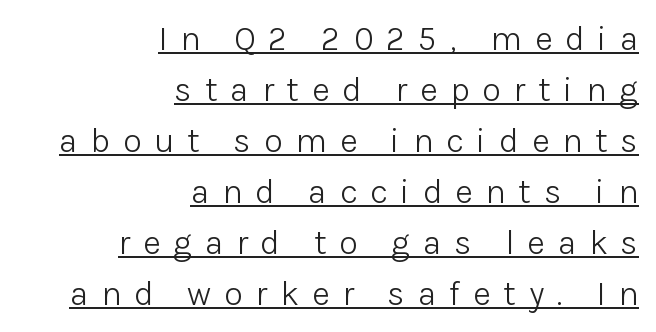
The passage shown is typed in a proportional face where columns would drift. Alignment: flush right. Between one letter and the next there's a generous, obvious gap. The face used here is a sans, in the tradition of grotesques and geometrics. Compared with a typical body face, this is equally light or lighter still.
